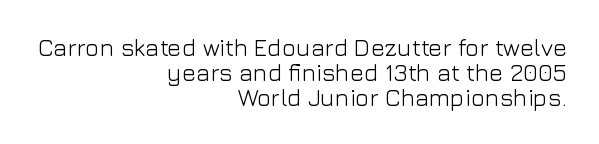
{"italic": "no", "bold": "no", "underline": "no", "align": "right", "line_spacing": "tight", "line_spacing_ratio": 1.04, "letter_spacing": "normal", "letter_spacing_em": 0.0, "glyph_px": 24}
